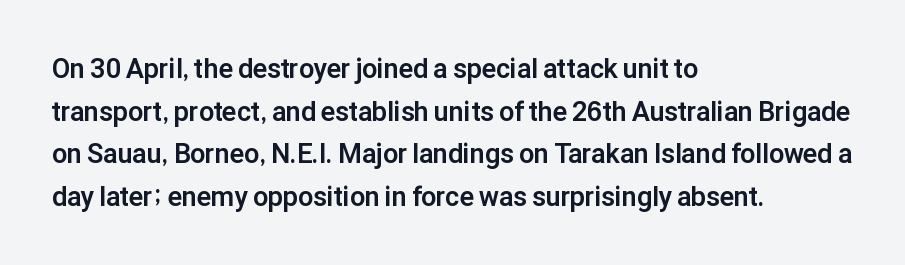
{"italic": "no", "bold": "yes", "underline": "no", "align": "left", "line_spacing": "normal", "line_spacing_ratio": 1.58, "letter_spacing": "normal", "letter_spacing_em": 0.0, "glyph_px": 27}
